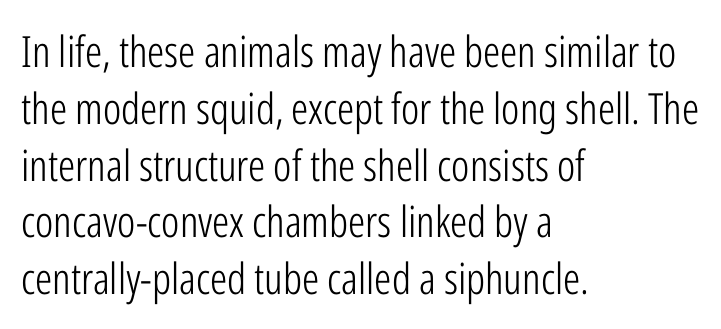
Q: Is the text bold? A: No.
Q: Is the text italic (slanted)? A: No, it is upright.
Q: Is the typeface a serif or a sans-serif typeface? A: Sans-serif.
Q: Is the text underlined? A: No.
Q: How is the paragraph aligned? A: Left-aligned.
Q: Is the spacing between letters normal or unusually wide? A: Normal.
Q: Is the spacing between lines tight, normal or loose? A: Normal.
Q: Width (condensed, normal, or wide)? A: Condensed.
Q: Stroke contrast? A: Low.
Q: x-height? A: Medium.
Q: Monospaced? A: No.
